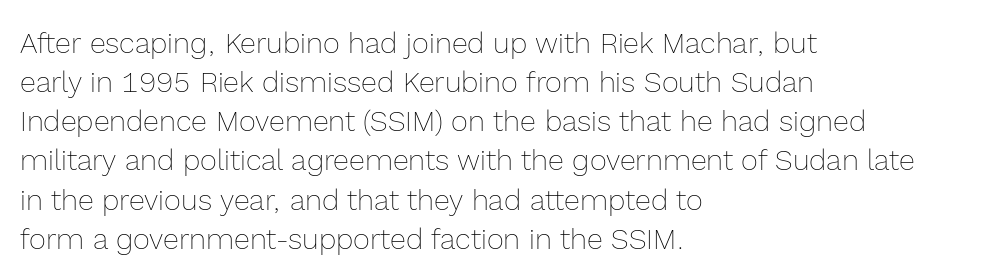
The image shows 29 px thin type, upright; set left-aligned, normal line spacing (1.35x), normal letter spacing, not underlined; a medium x-height.
